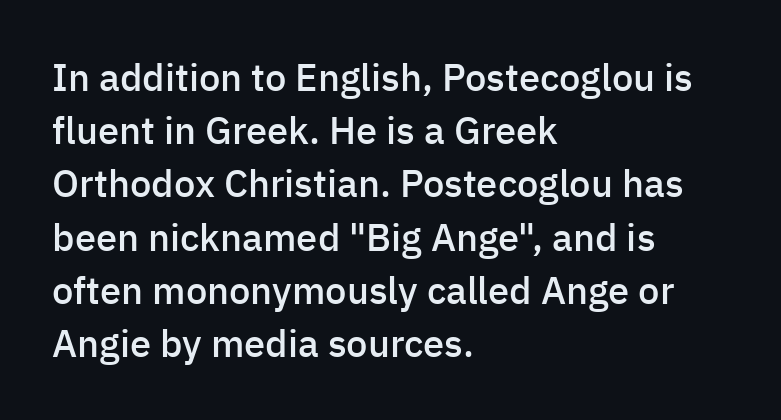
{"serif": "no", "italic": "no", "bold": "semi", "weight": "semibold", "width": "normal", "stroke_contrast": "low", "x_height": "medium", "monospaced": "no", "underline": "no", "align": "left", "line_spacing": "normal", "line_spacing_ratio": 1.4, "letter_spacing": "normal", "letter_spacing_em": 0.0, "glyph_px": 38}
